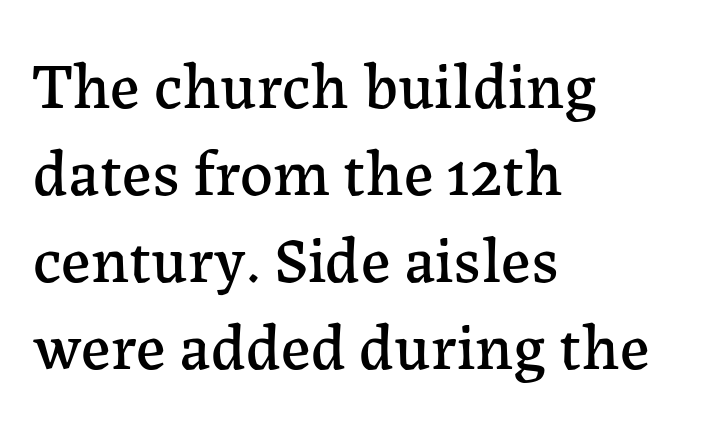
Any mark beneath the type? The region is blank. These lines sit exactly where default settings would place them. Short and long lines alike share a common starting point at left. These lines are rendered in a variable-pitch font. Are there feet on the stems? There are — it's a serif.
